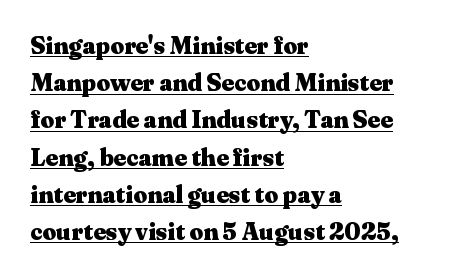
The image shows 24 px bold type, upright; set left-aligned, normal line spacing (1.55x), normal letter spacing, underlined.
